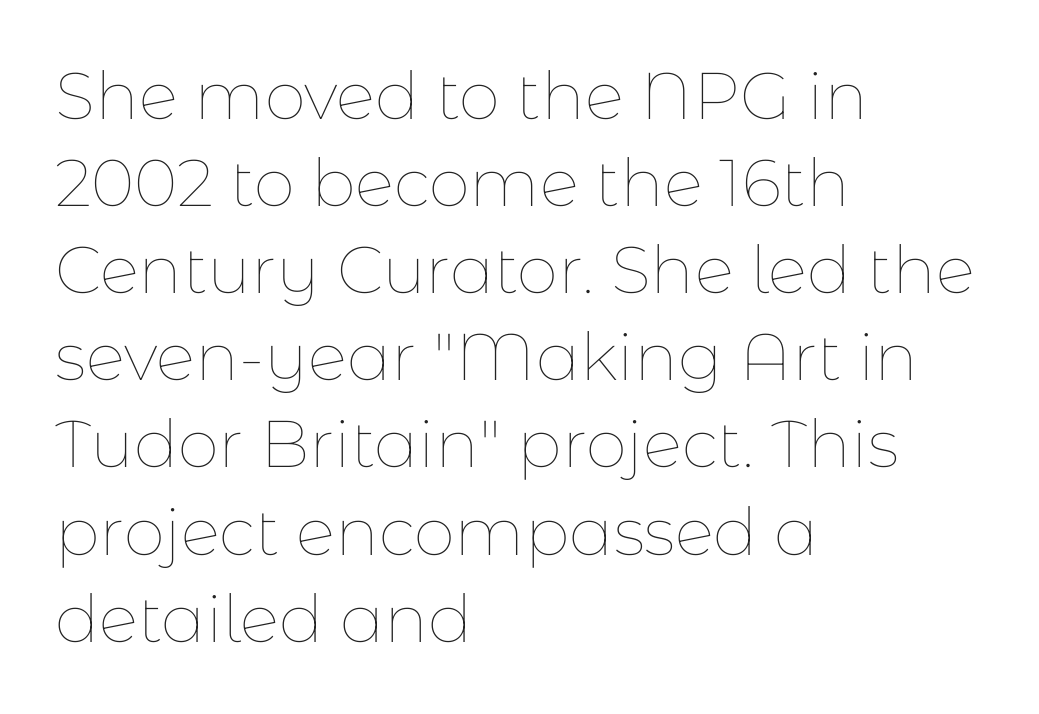
{"italic": "no", "bold": "no", "weight": "thin", "width": "normal", "stroke_contrast": "low", "x_height": "medium", "monospaced": "no", "underline": "no", "align": "left", "line_spacing": "normal", "line_spacing_ratio": 1.32, "letter_spacing": "normal", "letter_spacing_em": 0.0, "glyph_px": 66}
